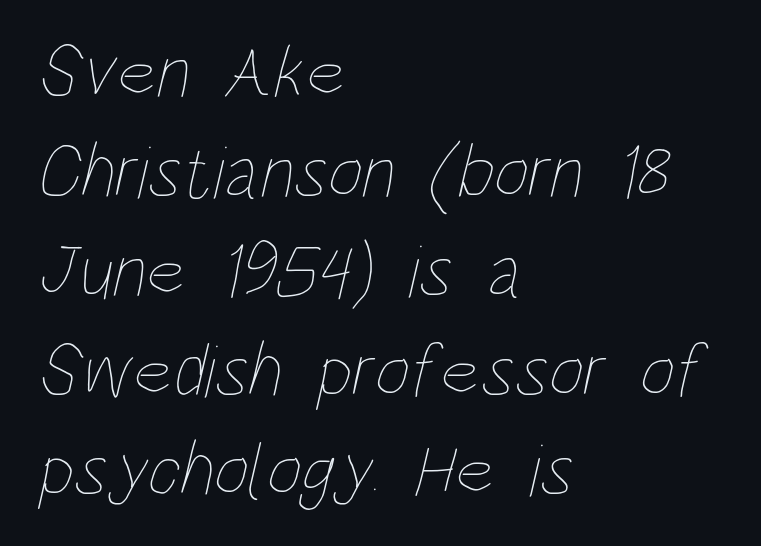
Stroke thickness stays within the range of a standard reading face or lighter. Quick note: underline off. The face used here is rendered with its standard letterfit. Left-aligned paragraph, ragged on the right.
